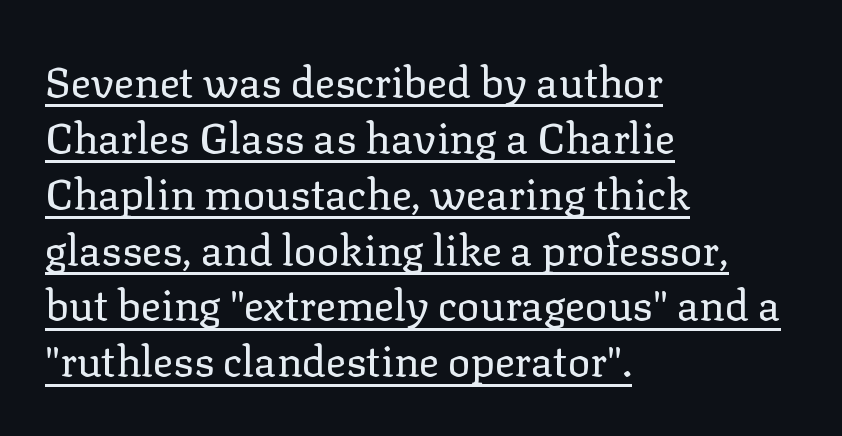
Q: Is the text bold? A: No.
Q: Is the text italic (slanted)? A: No, it is upright.
Q: Is the typeface a serif or a sans-serif typeface? A: Serif.
Q: Is the text underlined? A: Yes.
Q: How is the paragraph aligned? A: Left-aligned.
Q: Is the spacing between letters normal or unusually wide? A: Normal.
Q: Is the spacing between lines tight, normal or loose? A: Normal.
Q: Width (condensed, normal, or wide)? A: Normal.
Q: Stroke contrast? A: Low.
Q: x-height? A: Medium.
Q: Monospaced? A: No.
